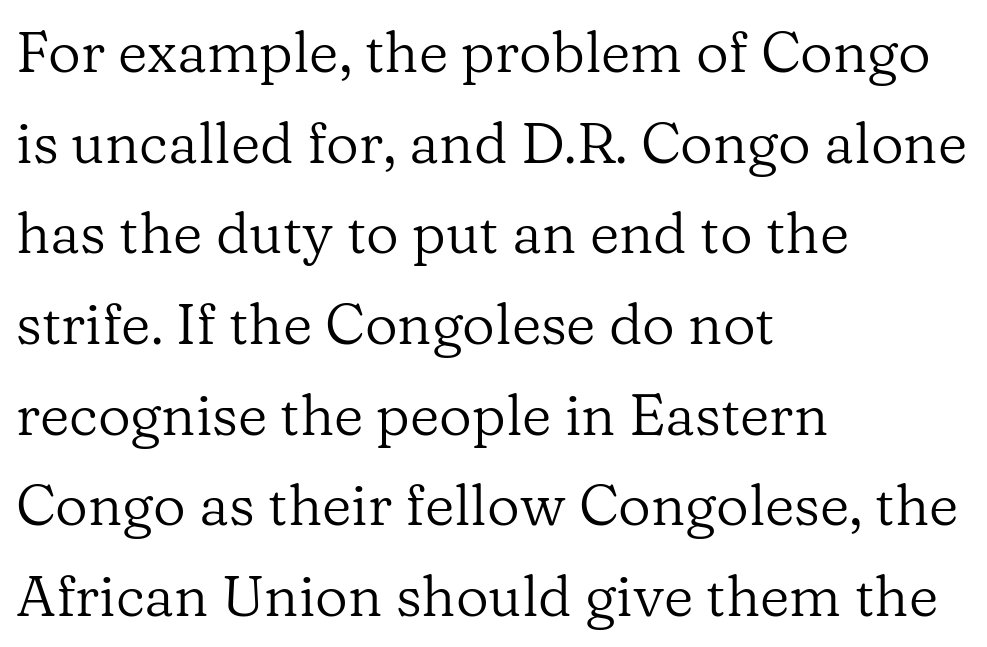
Does the leading feel generous? No, just average. The rendering anchors every line to the left-hand side. Type style note: has serifs. These lines are rendered in a variable-pitch font.
